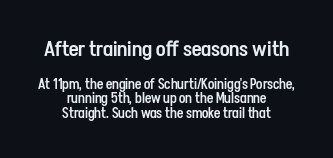
Q: Is the text bold? A: Semi-bold.
Q: Is the text italic (slanted)? A: No, it is upright.
Q: Is the text underlined? A: No.
Q: How is the paragraph aligned? A: Centered.
Q: Is the spacing between letters normal or unusually wide? A: Normal.
Q: Is the spacing between lines tight, normal or loose? A: Tight.
Q: Which block of text is set in a larger size, the first (top) or the second (bottom)? A: The first (top) one.
